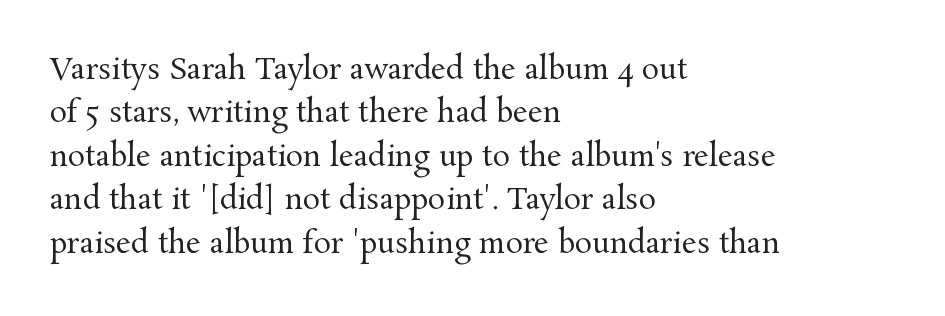
Italic: no, the glyphs are upright roman. Do the characters align in a grid? No, the font is proportional. Is this a heavy cut? Hardly; it is regular or lighter. Compared with a centered layout, this one pins lines to the left instead. The passage shown is not underscored anywhere. The type family on display is of the serif kind.
